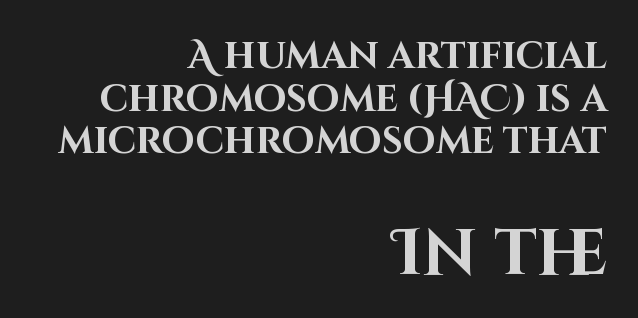
Each word holds together tightly as a unit, with standard inter-letter gaps. Block two is the big one; block one sits smaller above it. Is this a fixed-width face? No — the glyphs have proportional, varying widths. Students, observe: this is what under-led, compact text looks like.
